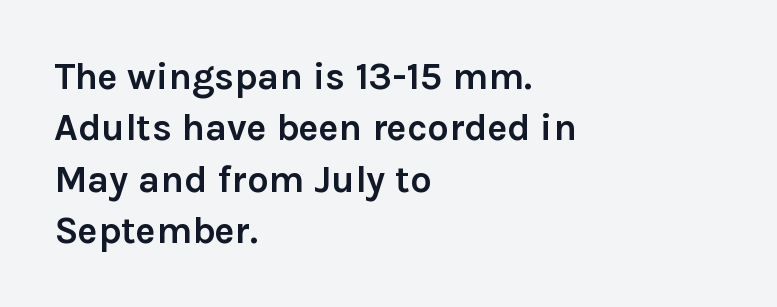
Every stem runs plumb, perpendicular to the baseline. The font family rendered here belongs to the sans-serif group. The block of text has a typical density, with ordinary space between rows. This sample uses plain, unmodified letter spacing. Has an underline been added? It has not. Thick stems and heavy bowls — unmistakably bold.
